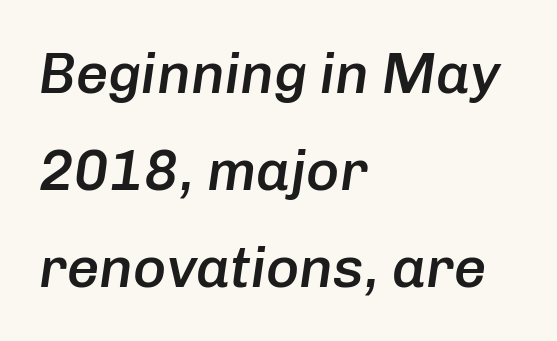
The image shows 57 px semibold type, italic (leaning right); set left-aligned, normal line spacing (1.7x), normal letter spacing, not underlined; low stroke contrast and a medium x-height.
